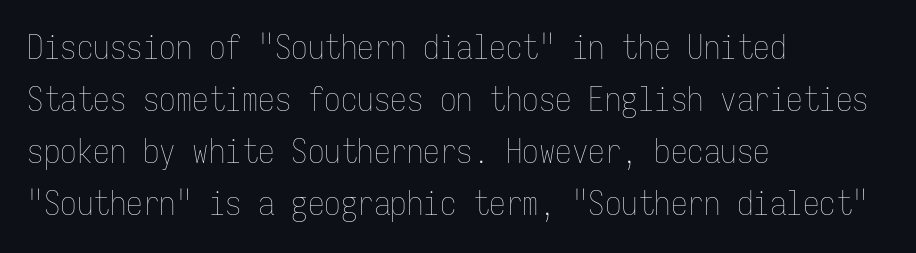
{"italic": "no", "bold": "no", "weight": "thin", "width": "condensed", "stroke_contrast": "low", "x_height": "medium", "monospaced": "yes", "underline": "no", "align": "left", "line_spacing": "normal", "line_spacing_ratio": 1.58, "letter_spacing": "normal", "letter_spacing_em": 0.0, "glyph_px": 33}
